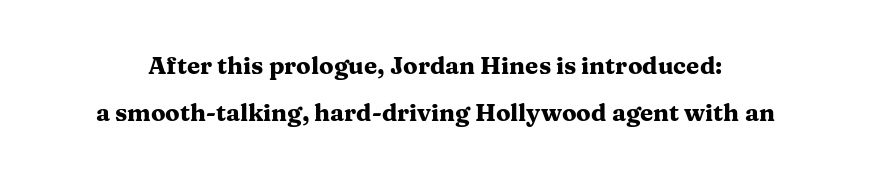
The words here are not underlined. As a designer I'd log this as weight 700, bold. Tall strokes in this sample are plumb rather than angled. A typesetter would call this zero additional tracking. Each new line begins a long way beneath the previous one.
